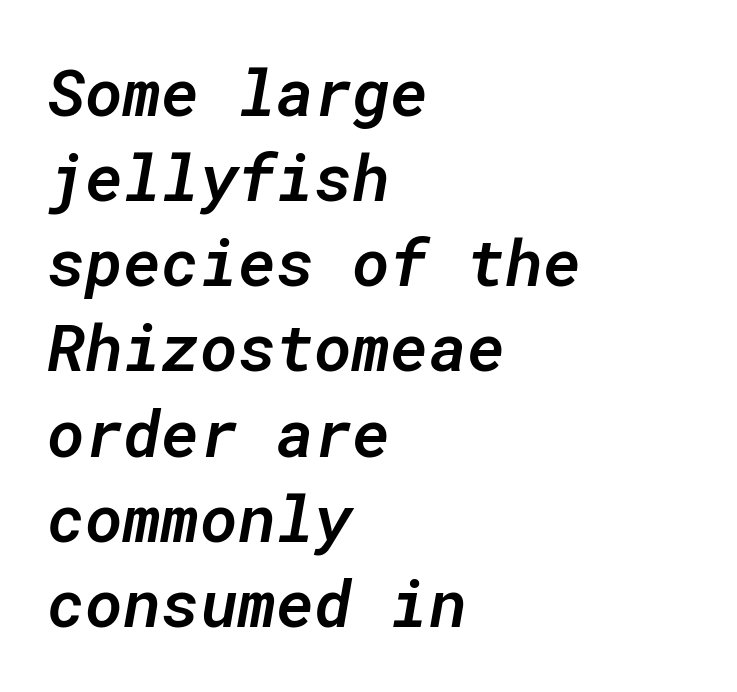
The image shows 65 px semibold type, italic (leaning right), monospaced; set left-aligned, normal line spacing (1.31x), normal letter spacing, not underlined; low stroke contrast and a medium x-height.
